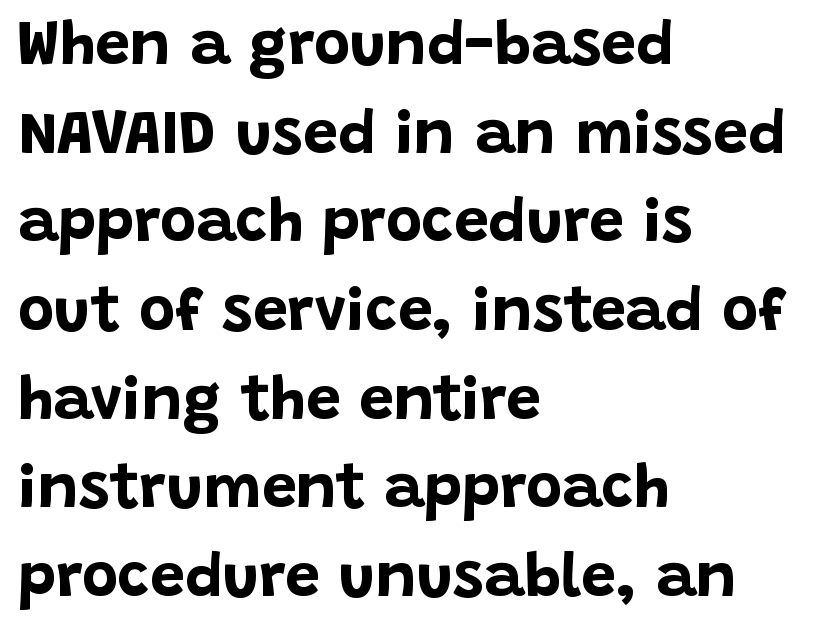
The image shows 62 px bold sans-serif type, upright; set left-aligned, normal line spacing (1.43x), normal letter spacing, not underlined; low stroke contrast and a large x-height.
